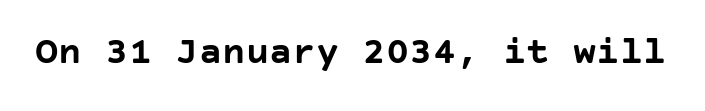
{"serif": "no", "italic": "no", "bold": "yes", "weight": "semibold", "width": "normal", "stroke_contrast": "low", "x_height": "large", "underline": "no", "letter_spacing": "normal", "letter_spacing_em": 0.0, "glyph_px": 39}
